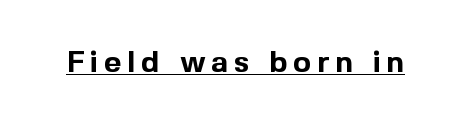
Q: Is the text bold? A: Yes.
Q: Is the text italic (slanted)? A: No, it is upright.
Q: Is the typeface a serif or a sans-serif typeface? A: Sans-serif.
Q: Is the text underlined? A: Yes.
Q: Width (condensed, normal, or wide)? A: Normal.
Q: x-height? A: Medium.
Q: Monospaced? A: No.
